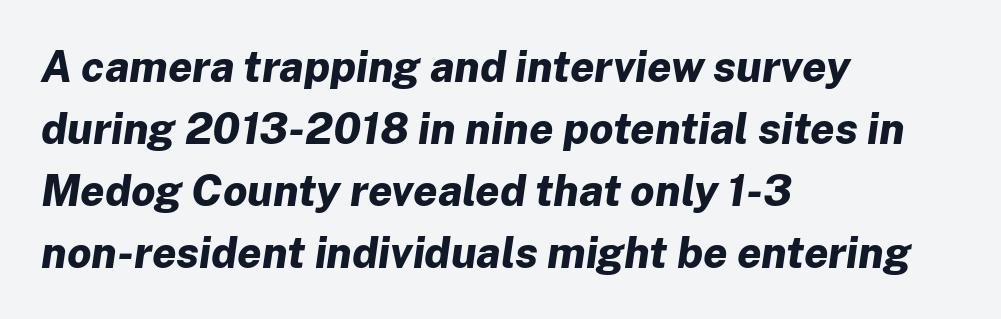
{"italic": "yes", "lean": "right", "slant_degrees": 8, "bold": "yes", "weight": "bold", "width": "normal", "stroke_contrast": "low", "x_height": "medium", "monospaced": "no", "underline": "no", "align": "left", "line_spacing": "normal", "line_spacing_ratio": 1.44, "letter_spacing": "normal", "letter_spacing_em": 0.0, "glyph_px": 43}
